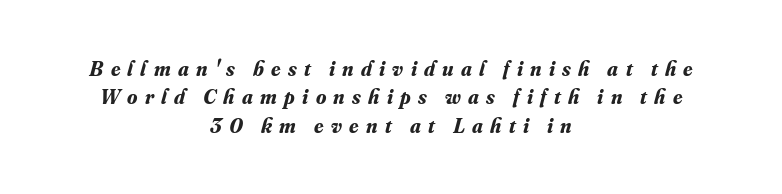
The image shows 21 px bold type, italic (leaning right); set centered, normal line spacing (1.35x), unusually wide letter spacing (+0.35 em), not underlined.
